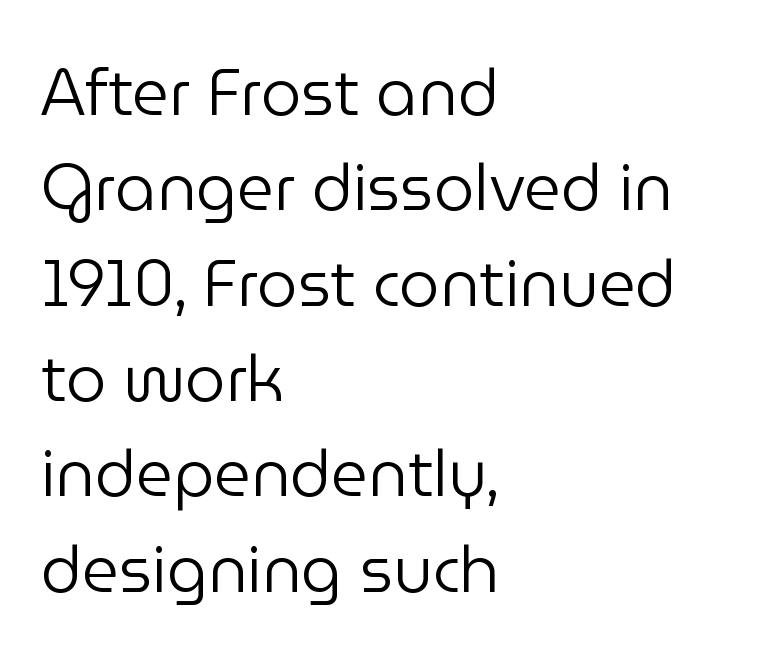
{"serif": "no", "italic": "no", "bold": "no", "weight": "regular", "width": "normal", "stroke_contrast": "low", "x_height": "medium", "monospaced": "no", "underline": "no", "align": "left", "line_spacing": "normal", "line_spacing_ratio": 1.49, "letter_spacing": "normal", "letter_spacing_em": 0.0, "glyph_px": 64}
